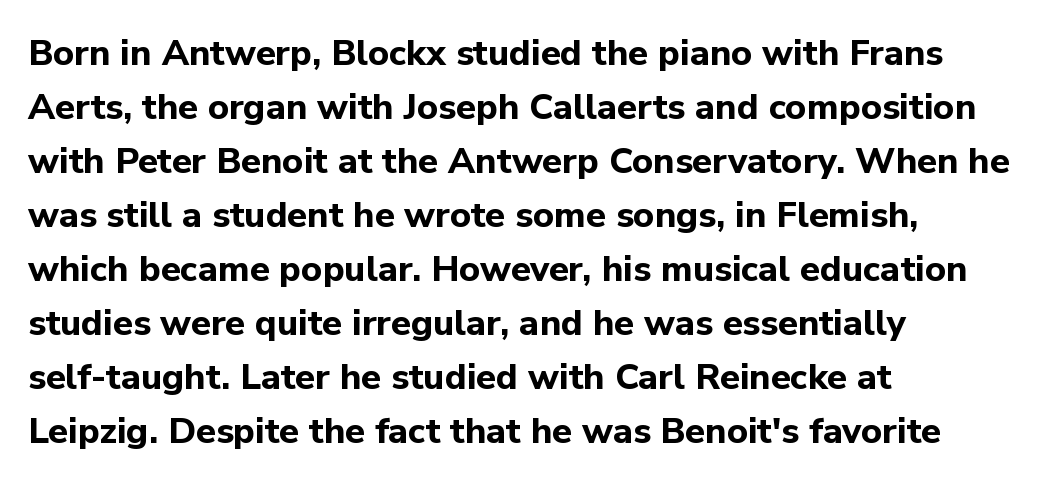
Q: Is the text bold? A: Yes.
Q: Is the text italic (slanted)? A: No, it is upright.
Q: Is the typeface a serif or a sans-serif typeface? A: Sans-serif.
Q: Is the text underlined? A: No.
Q: How is the paragraph aligned? A: Left-aligned.
Q: Is the spacing between letters normal or unusually wide? A: Normal.
Q: Is the spacing between lines tight, normal or loose? A: Normal.
Q: Width (condensed, normal, or wide)? A: Normal.
Q: Stroke contrast? A: Low.
Q: x-height? A: Medium.
Q: Monospaced? A: No.
